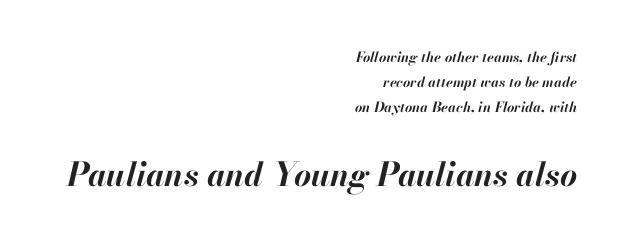
Q: Is the text bold? A: Yes.
Q: Is the text italic (slanted)? A: Yes, it leans right by about 13 degrees.
Q: Is the text underlined? A: No.
Q: How is the paragraph aligned? A: Right-aligned.
Q: Is the spacing between letters normal or unusually wide? A: Normal.
Q: Which block of text is set in a larger size, the first (top) or the second (bottom)? A: The second (bottom) one.
Q: Width (condensed, normal, or wide)? A: Normal.
Q: Stroke contrast? A: High.
Q: x-height? A: Small.
Q: Monospaced? A: No.
